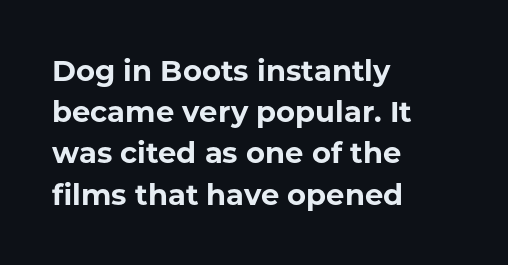
Q: Is the text bold? A: Yes.
Q: Is the text italic (slanted)? A: No, it is upright.
Q: Is the typeface a serif or a sans-serif typeface? A: Sans-serif.
Q: Is the text underlined? A: No.
Q: How is the paragraph aligned? A: Left-aligned.
Q: Is the spacing between letters normal or unusually wide? A: Normal.
Q: Is the spacing between lines tight, normal or loose? A: Normal.
Q: Width (condensed, normal, or wide)? A: Normal.
Q: Stroke contrast? A: Low.
Q: x-height? A: Medium.
Q: Monospaced? A: No.
